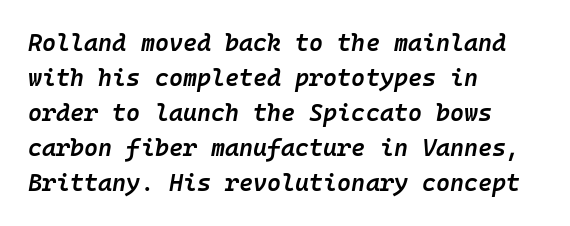
The vertical gap from one line to the next is medium. If you drew a ruler down the left edge, every line would touch it. Bare-footed words on every line. Does extra space separate the letters? No, they use regular spacing. The face used here has a pronounced slope to its letters. Notice the strokes are somewhat thickened but not fully heavy: this is a semibold.
